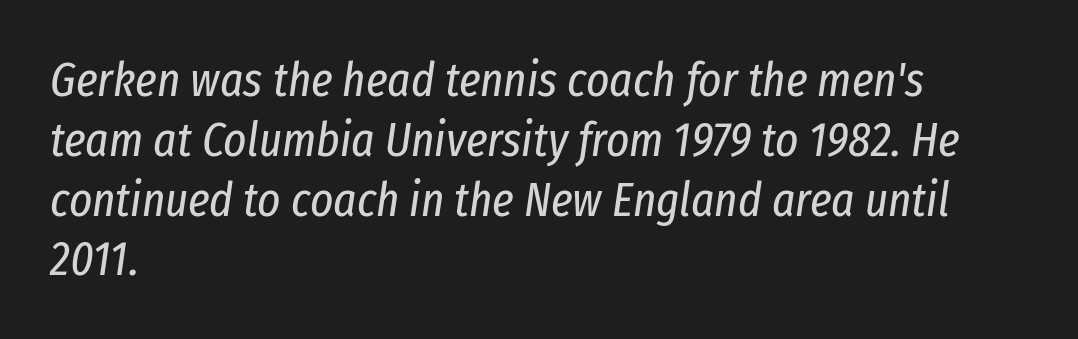
Q: Is the text bold? A: No.
Q: Is the text italic (slanted)? A: Yes, it leans right by about 8 degrees.
Q: Is the text underlined? A: No.
Q: How is the paragraph aligned? A: Left-aligned.
Q: Is the spacing between letters normal or unusually wide? A: Normal.
Q: Width (condensed, normal, or wide)? A: Condensed.
Q: Stroke contrast? A: Low.
Q: x-height? A: Medium.
Q: Monospaced? A: No.
